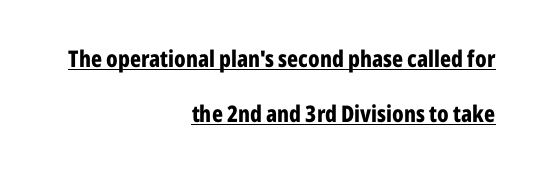
Q: Is the text bold? A: Yes.
Q: Is the text italic (slanted)? A: No, it is upright.
Q: Is the text underlined? A: Yes.
Q: How is the paragraph aligned? A: Right-aligned.
Q: Is the spacing between letters normal or unusually wide? A: Normal.
Q: Is the spacing between lines tight, normal or loose? A: Loose.
